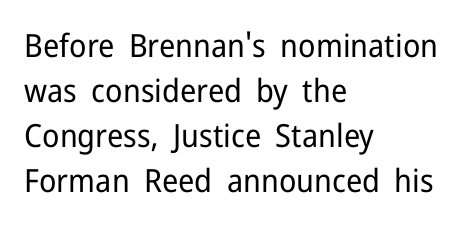
{"serif": "no", "italic": "no", "bold": "no", "weight": "regular", "width": "normal", "stroke_contrast": "low", "x_height": "medium", "monospaced": "no", "underline": "no", "align": "left", "line_spacing": "normal", "line_spacing_ratio": 1.41, "letter_spacing": "normal", "letter_spacing_em": 0.0, "glyph_px": 32}
